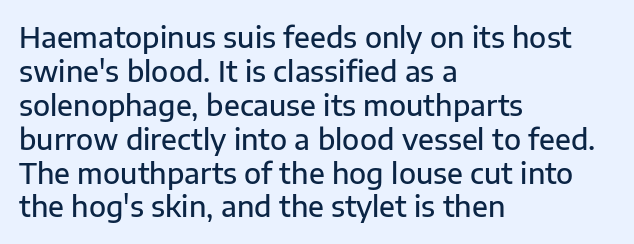
{"serif": "no", "italic": "no", "bold": "semi", "weight": "semibold", "width": "normal", "stroke_contrast": "low", "x_height": "medium", "monospaced": "no", "underline": "no", "align": "left", "line_spacing_ratio": 1.21, "letter_spacing": "normal", "letter_spacing_em": 0.0, "glyph_px": 28}
